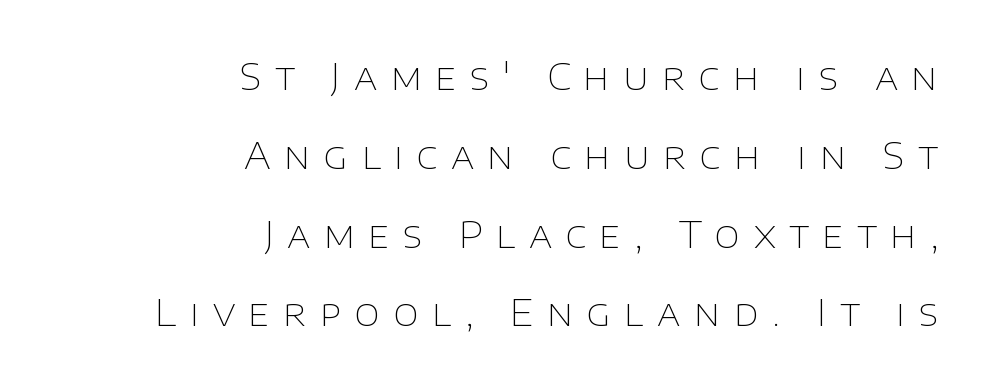
Tracking value appears strongly positive — letters spread wide. The line-height multiplier appears high, well above default. These lines were composed using upright roman letters. The cut favours lightness, reaching ordinary text weight at its darkest. The glyphs are unaccompanied by any horizontal stroke below them. Do the characters align in a grid? No, the font is proportional.
